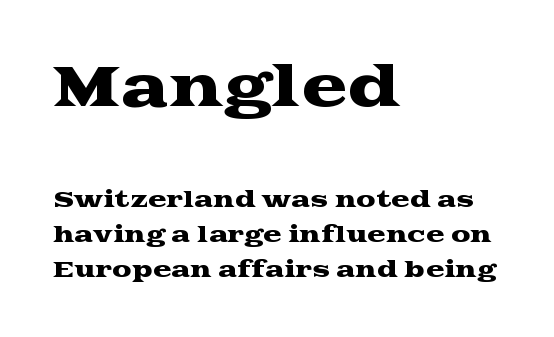
The image shows 56 px wide serif type, upright; set left-aligned, normal line spacing (1.58x), normal letter spacing, not underlined; the first (top) block is 2.55x larger; medium stroke contrast and a medium x-height.
